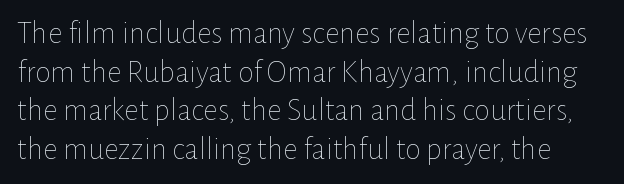
The image shows 32 px thin type, upright; set line spacing 1.21x, normal letter spacing, not underlined; low stroke contrast and a medium x-height.
